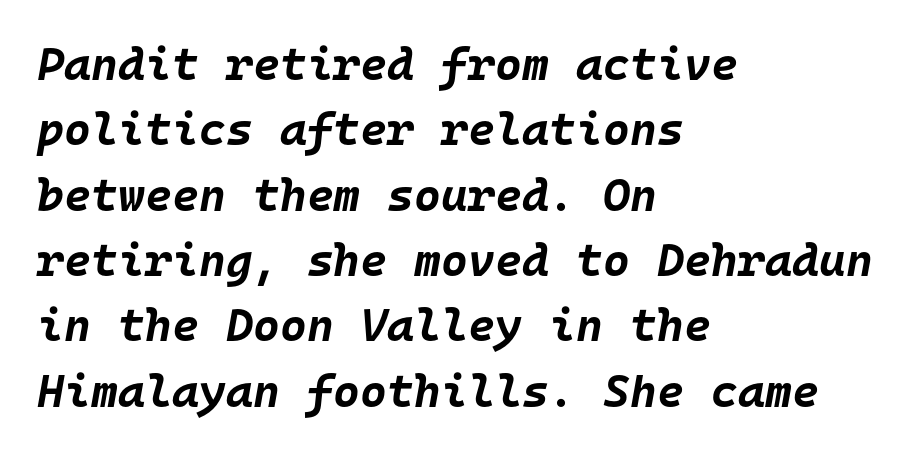
Yep, that's italic — everything's leaning. In terms of letterspacing, this is plain default setting. The font is running at its bold setting. Notice how descenders clear the ascenders below comfortably — that's standard leading. Each letter, wide or thin by design, is forced into the same width here.
